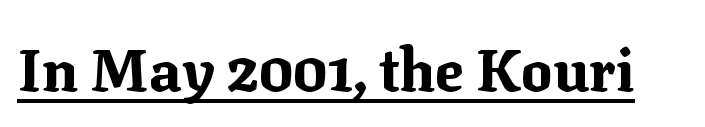
Is there an underline? Yes — a line sits under the letters. Small tapered or slab feet sit at the stroke ends, so this counts as serif. Nope, not italic — everything's standing straight. These lines keep a tight, regular rhythm from letter to letter. Do the characters align in a grid? No, the font is proportional. I'd describe the lettering as bold — thick and assertive.
